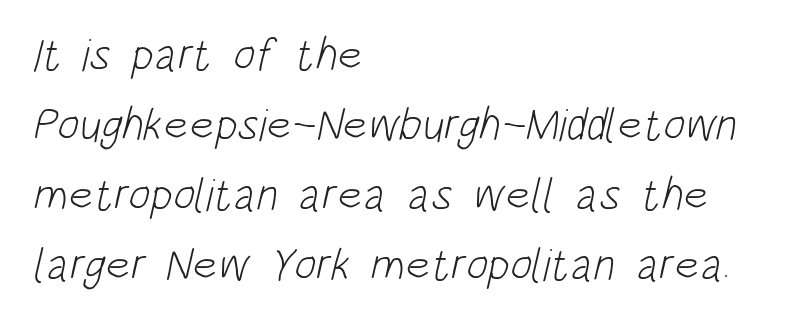
{"serif": "no", "bold": "no", "weight": "light", "width": "condensed", "stroke_contrast": "low", "x_height": "large", "monospaced": "no", "underline": "no", "align": "left", "line_spacing": "normal", "line_spacing_ratio": 1.52, "letter_spacing": "normal", "letter_spacing_em": 0.0, "glyph_px": 46}
